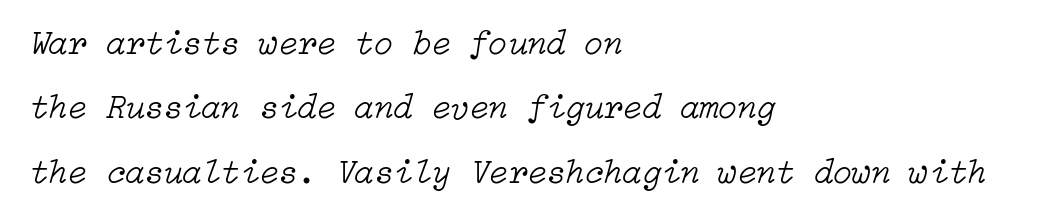
Compared with typical body copy, the letter spacing here is the same. Emphasis-style slanted type is in use. On a weight scale, this lands at 450 or below. The baseline area is clear. Caption: multi-line text, flush left, ragged right.
